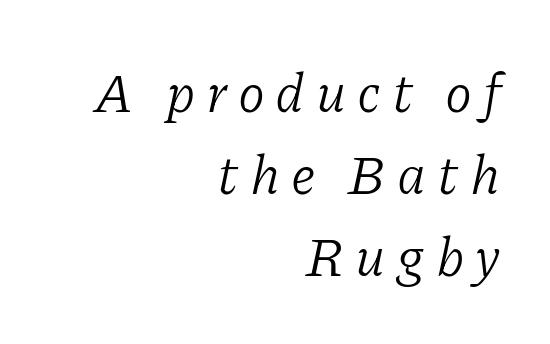
{"serif": "yes", "italic": "yes", "lean": "right", "slant_degrees": 11, "bold": "no", "weight": "light", "width": "normal", "stroke_contrast": "low", "x_height": "medium", "monospaced": "no", "underline": "no", "align": "right", "line_spacing": "normal", "line_spacing_ratio": 1.49, "letter_spacing": "wide", "letter_spacing_em": 0.2, "glyph_px": 55}
